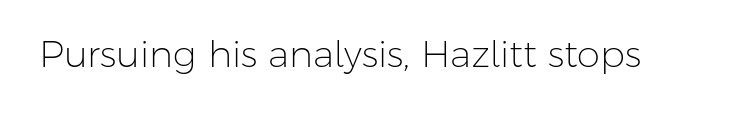
Q: Is the text bold? A: No.
Q: Is the text italic (slanted)? A: No, it is upright.
Q: Is the typeface a serif or a sans-serif typeface? A: Sans-serif.
Q: Is the text underlined? A: No.
Q: Is the spacing between letters normal or unusually wide? A: Normal.
Q: Width (condensed, normal, or wide)? A: Normal.
Q: Stroke contrast? A: Low.
Q: x-height? A: Medium.
Q: Monospaced? A: No.
